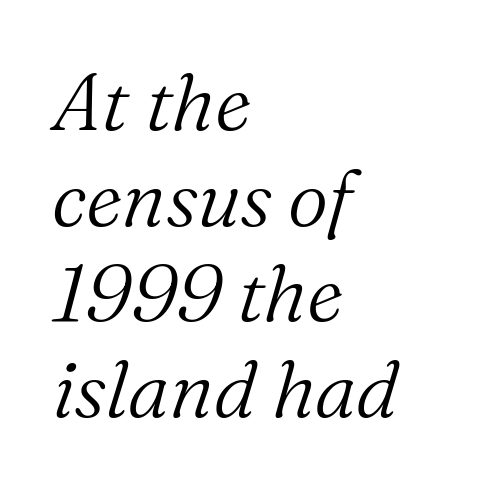
The image shows 79 px light serif type, italic (leaning right); set left-aligned, line spacing 1.21x, normal letter spacing, not underlined; medium stroke contrast and a medium x-height.
